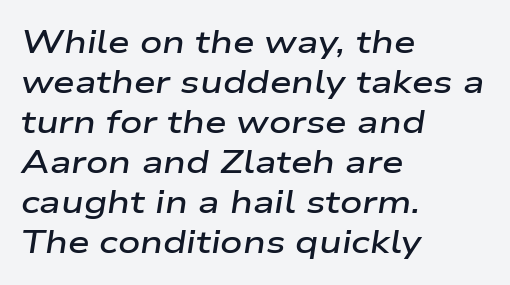
The image shows 31 px semibold, wide type, italic (leaning right); set left-aligned, normal line spacing (1.29x), normal letter spacing, not underlined; low stroke contrast and a medium x-height.
